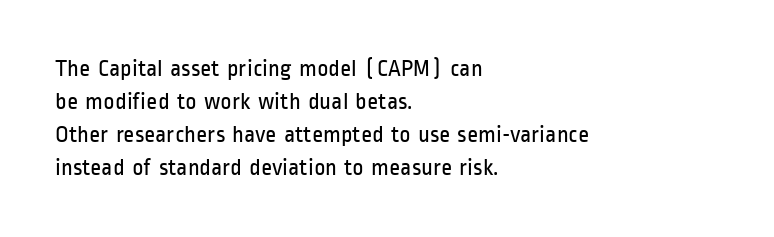
Horizontally, the lines are justified to the leading edge only. A roman cut, with each character standing at attention. The lines sit at an ordinary, default distance from one another. The font sits on the lighter half of the weight spectrum, regular included. Just letters on the line, the space beneath them empty. Standard letterfit; no display-style spreading of the glyphs.
